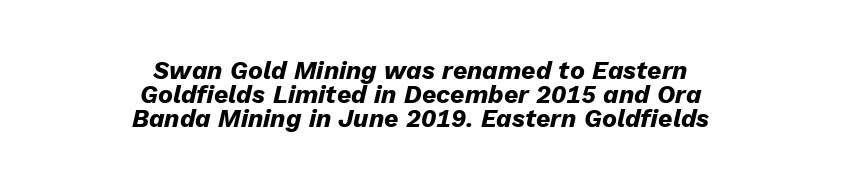
{"italic": "yes", "lean": "right", "slant_degrees": 13, "bold": "yes", "underline": "no", "align": "center", "line_spacing": "tight", "line_spacing_ratio": 0.96, "letter_spacing": "normal", "letter_spacing_em": 0.0, "glyph_px": 25}
